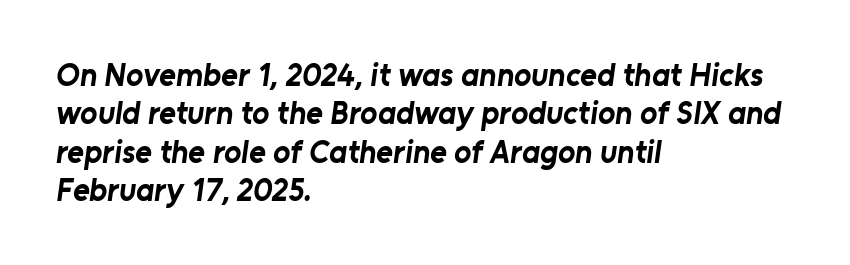
The glyphs have the mass of a bold cut. The passage shown is typeset with a sans-serif family. The text block is weighted toward the left margin, trailing off unevenly rightward. The horizontal fit of the characters is conventional and even. Type without underlining.
